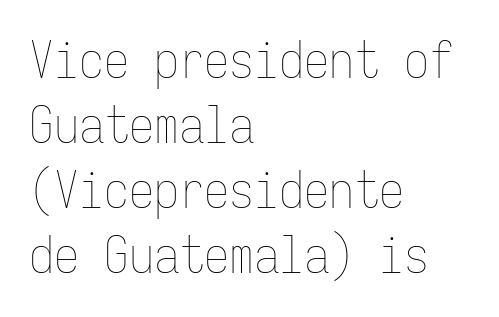
{"italic": "no", "bold": "no", "weight": "thin", "width": "condensed", "stroke_contrast": "low", "x_height": "medium", "monospaced": "yes", "underline": "no", "align": "left", "line_spacing": "normal", "line_spacing_ratio": 1.3, "letter_spacing": "normal", "letter_spacing_em": 0.0, "glyph_px": 50}
